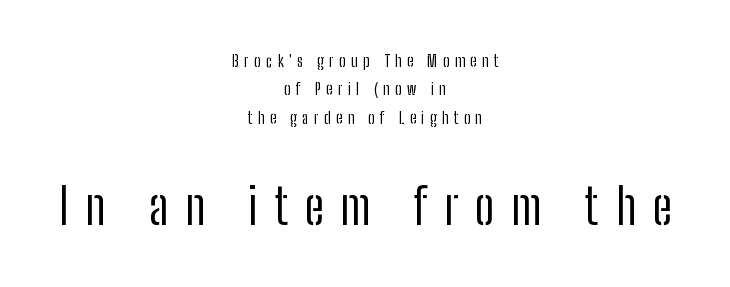
{"serif": "no", "italic": "no", "bold": "no", "weight": "regular", "width": "condensed", "stroke_contrast": "low", "x_height": "medium", "monospaced": "no", "underline": "no", "align": "center", "line_spacing_ratio": 1.78, "letter_spacing": "wide", "letter_spacing_em": 0.34, "larger_block": "second", "size_ratio": 3.06, "glyph_px": 49}
